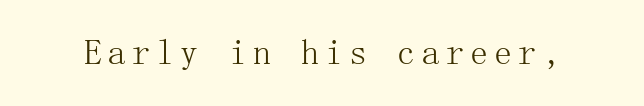
The passage shown is not bold in any degree. Is this a sans? No — the strokes have serifs. The glyphs are unaccompanied by any horizontal stroke below them. Italic? Not at all — the glyphs are vertical.
